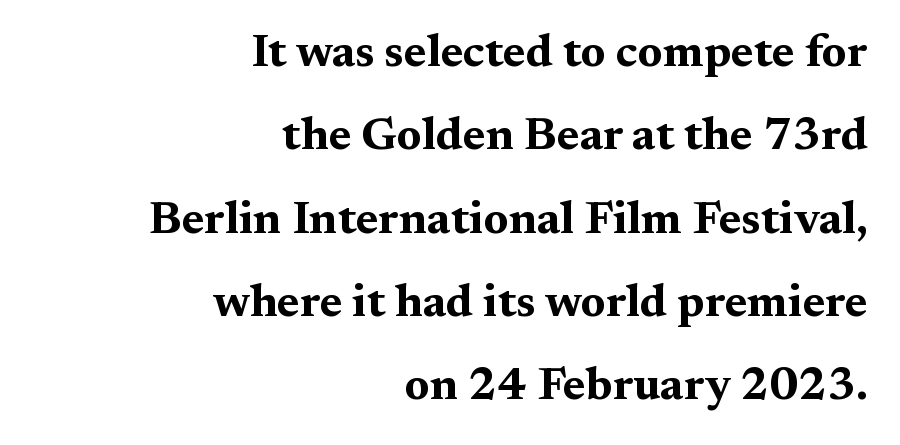
{"serif": "yes", "italic": "no", "bold": "yes", "weight": "bold", "width": "wide", "stroke_contrast": "medium", "x_height": "medium", "monospaced": "no", "underline": "no", "align": "right", "line_spacing_ratio": 1.81, "letter_spacing": "normal", "letter_spacing_em": 0.0, "glyph_px": 46}
